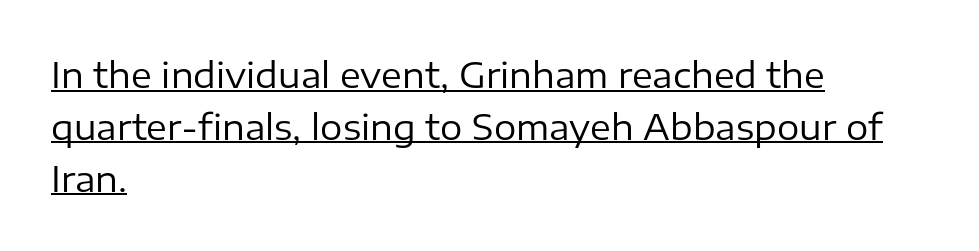
Q: Is the text bold? A: No.
Q: Is the text italic (slanted)? A: No, it is upright.
Q: Is the typeface a serif or a sans-serif typeface? A: Sans-serif.
Q: Is the text underlined? A: Yes.
Q: How is the paragraph aligned? A: Left-aligned.
Q: Is the spacing between letters normal or unusually wide? A: Normal.
Q: Is the spacing between lines tight, normal or loose? A: Normal.
Q: Width (condensed, normal, or wide)? A: Normal.
Q: Stroke contrast? A: Low.
Q: x-height? A: Medium.
Q: Monospaced? A: No.
